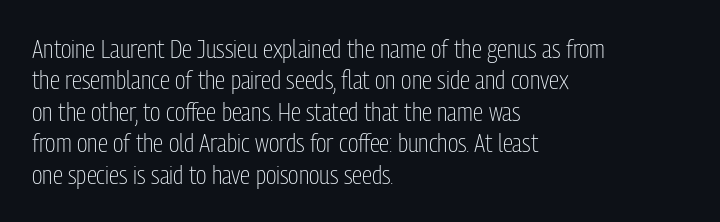
Q: Is the text bold? A: No.
Q: Is the text italic (slanted)? A: No, it is upright.
Q: Is the text underlined? A: No.
Q: How is the paragraph aligned? A: Left-aligned.
Q: Is the spacing between letters normal or unusually wide? A: Normal.
